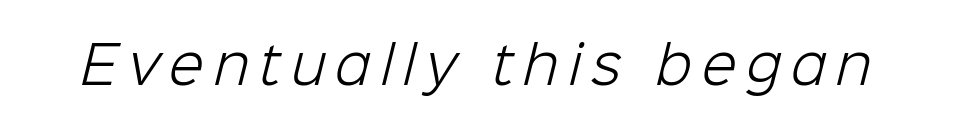
{"serif": "no", "bold": "no", "weight": "light", "width": "normal", "stroke_contrast": "low", "x_height": "medium", "monospaced": "no", "underline": "no", "glyph_px": 51}
